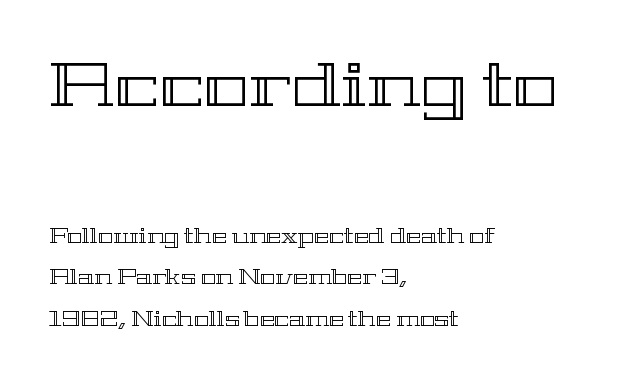
The font's upright variant was chosen for this text. A typesetter would call this zero additional tracking. The words here are not underlined. This sample is left-justified, so line endings fall wherever the words run out. Is this a fixed-width face? No — the glyphs have proportional, varying widths. A typesetter would call this leading open, well beyond the default.
